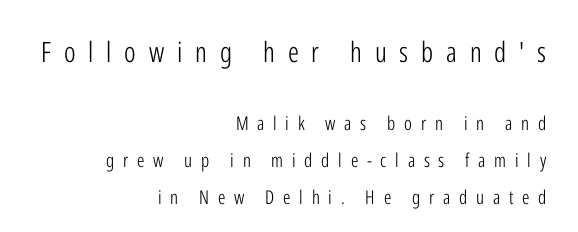
Q: Is the text bold? A: No.
Q: Is the text italic (slanted)? A: No, it is upright.
Q: Is the typeface a serif or a sans-serif typeface? A: Sans-serif.
Q: Is the text underlined? A: No.
Q: How is the paragraph aligned? A: Right-aligned.
Q: Is the spacing between letters normal or unusually wide? A: Unusually wide.
Q: Is the spacing between lines tight, normal or loose? A: Loose.
Q: Which block of text is set in a larger size, the first (top) or the second (bottom)? A: The first (top) one.
Q: Width (condensed, normal, or wide)? A: Condensed.
Q: Stroke contrast? A: Low.
Q: x-height? A: Medium.
Q: Monospaced? A: No.
